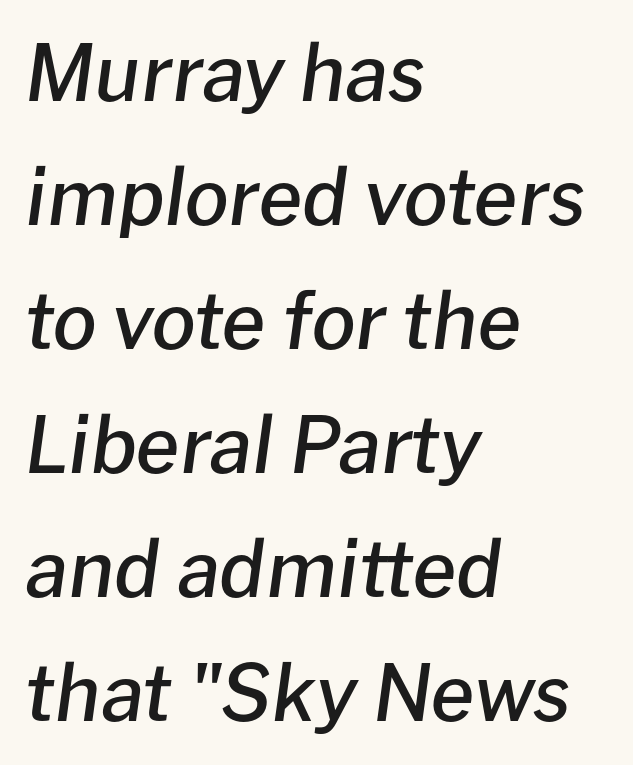
{"italic": "yes", "lean": "right", "slant_degrees": 8, "bold": "semi", "weight": "semibold", "width": "normal", "stroke_contrast": "low", "x_height": "medium", "monospaced": "no", "underline": "no", "align": "left", "line_spacing": "normal", "line_spacing_ratio": 1.59, "letter_spacing": "normal", "letter_spacing_em": 0.0, "glyph_px": 78}
